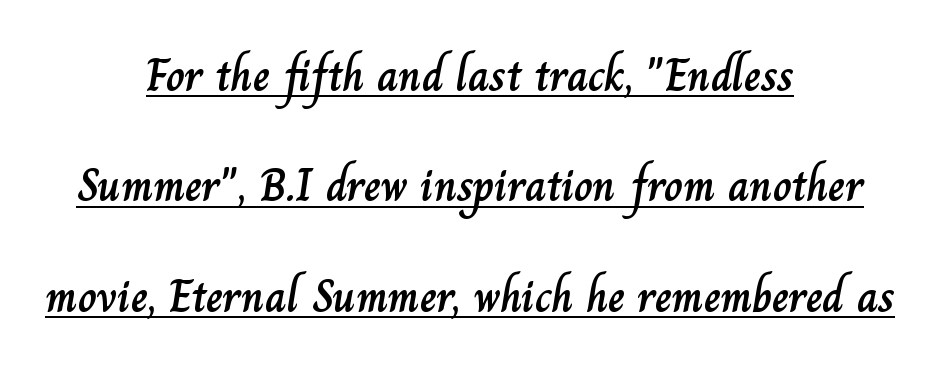
{"width": "normal", "stroke_contrast": "low", "x_height": "small", "monospaced": "no", "underline": "yes", "align": "center", "line_spacing": "loose", "line_spacing_ratio": 2.4, "letter_spacing": "normal", "letter_spacing_em": 0.0, "glyph_px": 46}
